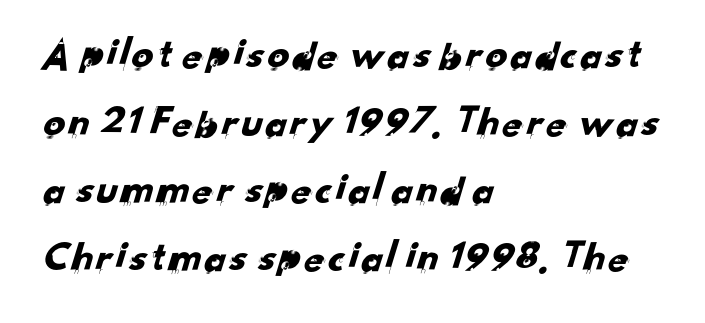
{"serif": "no", "width": "normal", "stroke_contrast": "low", "x_height": "small", "monospaced": "no", "underline": "no", "align": "left", "line_spacing": "normal", "line_spacing_ratio": 1.57, "letter_spacing": "normal", "letter_spacing_em": 0.0, "glyph_px": 43}
